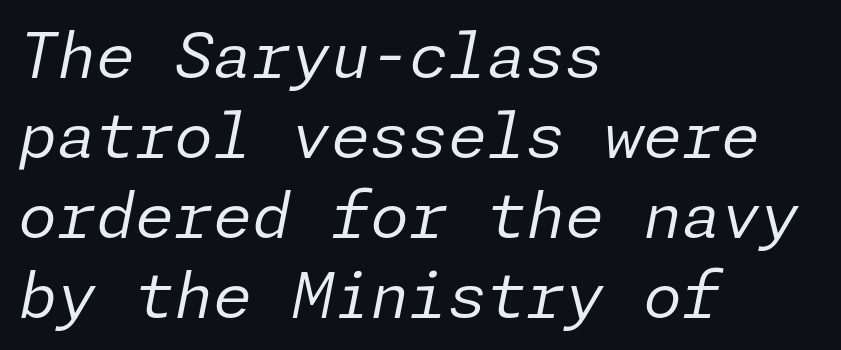
The image shows 63 px regular-weight type, italic (leaning right); set left-aligned, normal line spacing (1.27x), normal letter spacing, not underlined; low stroke contrast and a medium x-height.
